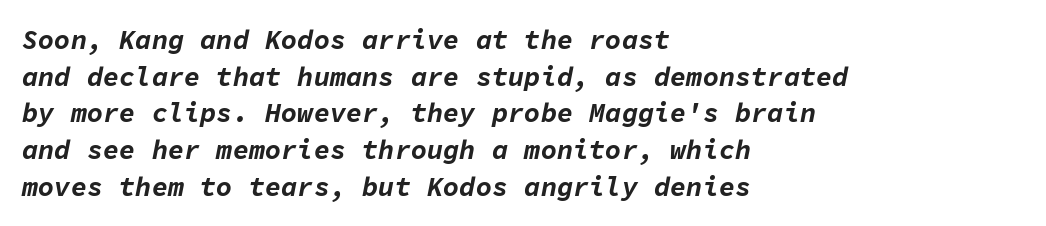
The image shows 27 px bold type, italic (leaning right); set left-aligned, normal line spacing (1.36x), normal letter spacing, not underlined.
